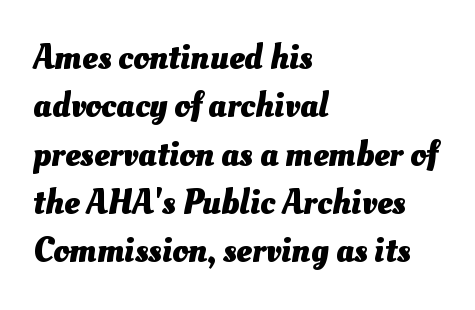
The string is rendered with underlining switched off. Does the copy run flush right? No — it runs flush left. Is this a fixed-width face? No — the glyphs have proportional, varying widths. Is there much room between lines? A standard amount, neither cramped nor airy. The horizontal fit of the characters is conventional and even. Weight: bold.
